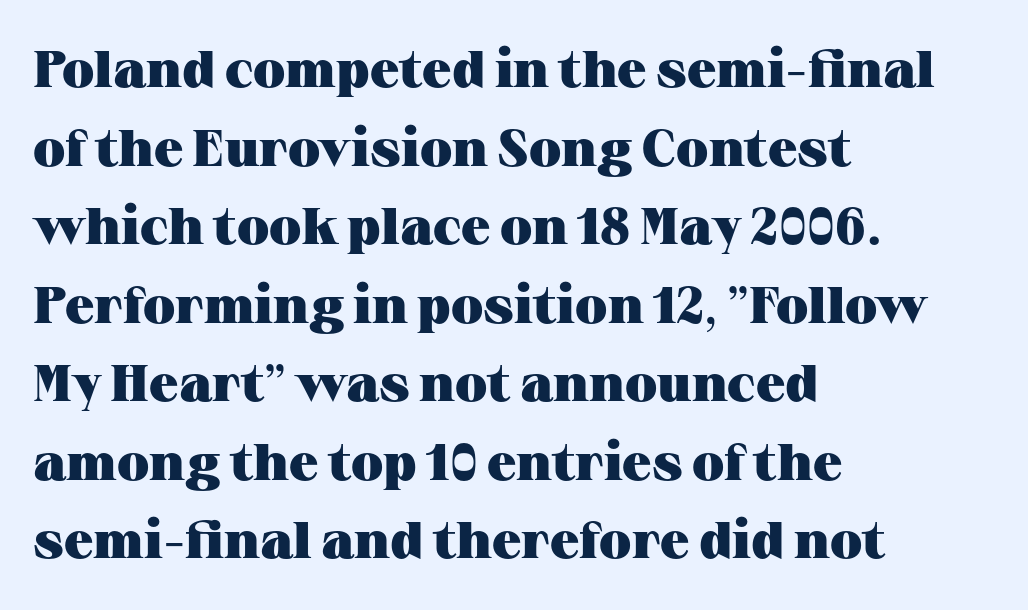
Q: Is the text bold? A: Yes.
Q: Is the text italic (slanted)? A: No, it is upright.
Q: Is the typeface a serif or a sans-serif typeface? A: Serif.
Q: Is the text underlined? A: No.
Q: How is the paragraph aligned? A: Left-aligned.
Q: Is the spacing between letters normal or unusually wide? A: Normal.
Q: Is the spacing between lines tight, normal or loose? A: Normal.
Q: Width (condensed, normal, or wide)? A: Wide.
Q: Stroke contrast? A: Medium.
Q: x-height? A: Medium.
Q: Monospaced? A: No.
